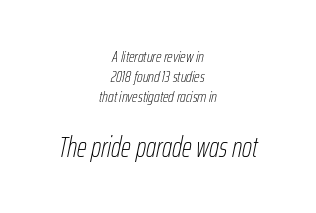
Think of a printed novel: that variable character pitch is what you see here. Compared with typical body copy, the letter spacing here is the same. The rag falls on both sides of this text block equally. The gap between lines stays unmarked.
